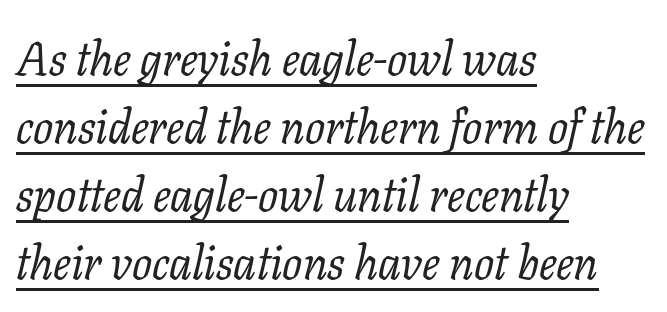
The image shows 47 px regular-weight serif type, italic (leaning right); set left-aligned, normal line spacing (1.45x), normal letter spacing, underlined; low stroke contrast and a medium x-height.
